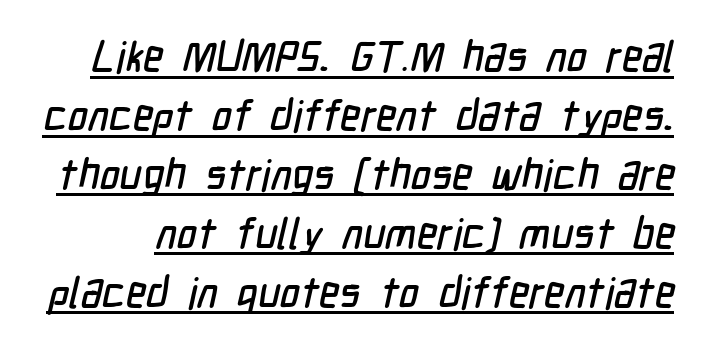
Grotesque or geometric, the face here clearly has no serifs. Somebody hit Ctrl+U on this one — the words are underlined. Character widths vary here, with narrow letters taking less room than wide ones. Normally led — the rows are evenly, conventionally spaced. Short note: letters normally spaced.
